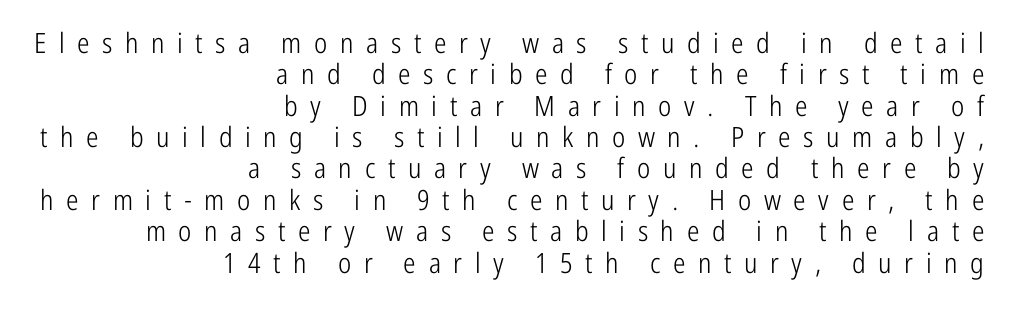
{"serif": "no", "italic": "no", "bold": "no", "weight": "light", "width": "condensed", "stroke_contrast": "low", "x_height": "medium", "monospaced": "no", "underline": "no", "align": "right", "line_spacing": "tight", "line_spacing_ratio": 1.12, "letter_spacing": "wide", "letter_spacing_em": 0.45, "glyph_px": 28}
